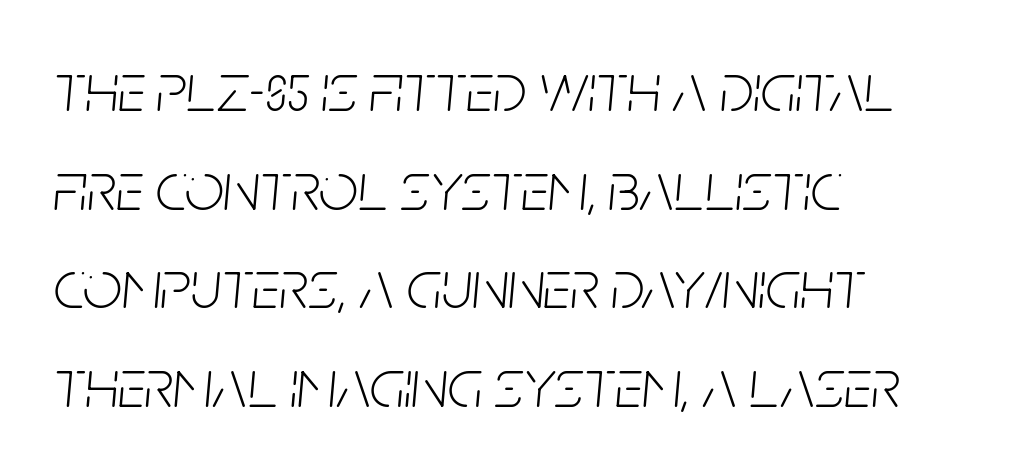
The image shows 69 px light, condensed type, italic (leaning right); set left-aligned, normal line spacing (1.43x), normal letter spacing, not underlined; low stroke contrast and a large x-height.
